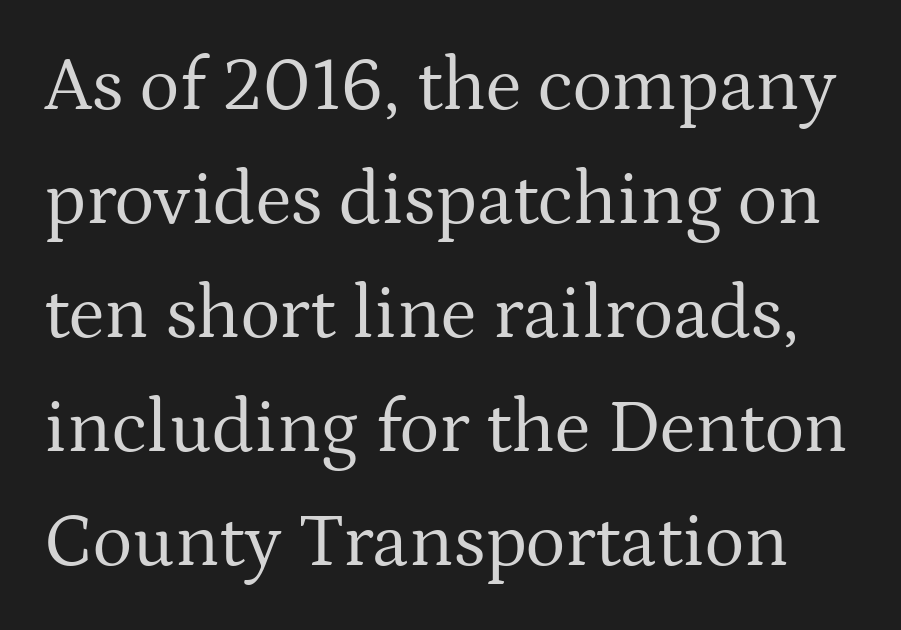
{"serif": "yes", "italic": "no", "bold": "no", "weight": "regular", "width": "normal", "stroke_contrast": "medium", "x_height": "medium", "monospaced": "no", "underline": "no", "line_spacing": "normal", "line_spacing_ratio": 1.52, "letter_spacing": "normal", "letter_spacing_em": 0.0, "glyph_px": 75}
